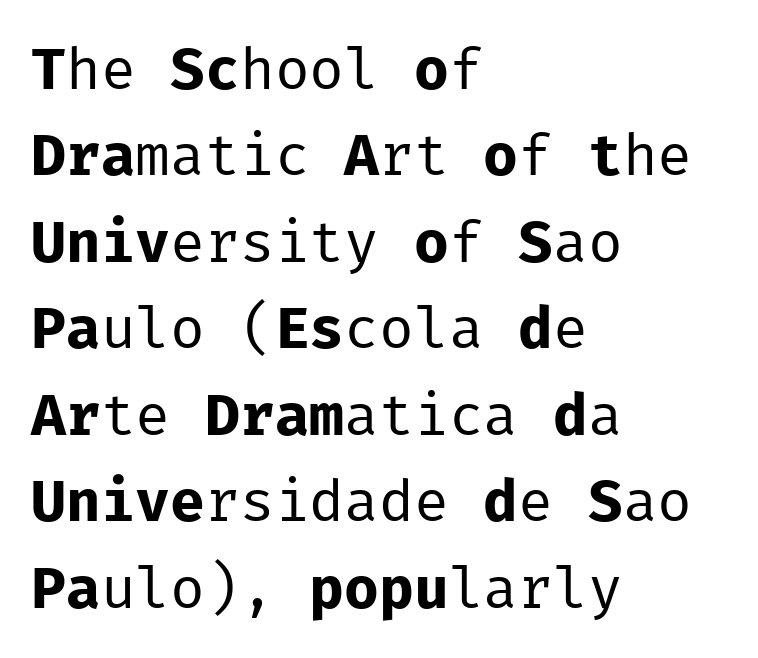
{"serif": "no", "italic": "no", "bold": "no", "weight": "regular", "width": "normal", "stroke_contrast": "low", "x_height": "medium", "monospaced": "yes", "underline": "no", "align": "left", "line_spacing": "normal", "line_spacing_ratio": 1.49, "letter_spacing": "normal", "letter_spacing_em": 0.0, "glyph_px": 58}
